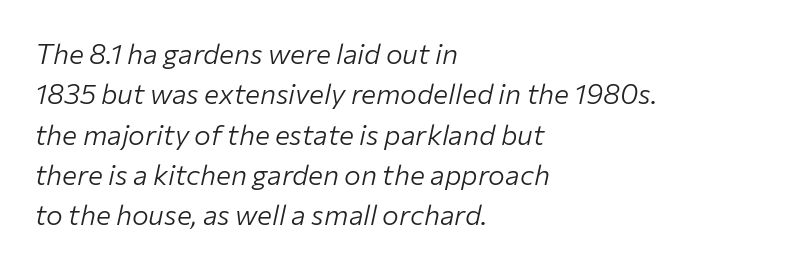
Q: Is the text bold? A: No.
Q: Is the text italic (slanted)? A: Yes, it leans right by about 12 degrees.
Q: Is the text underlined? A: No.
Q: How is the paragraph aligned? A: Left-aligned.
Q: Is the spacing between letters normal or unusually wide? A: Normal.
Q: Is the spacing between lines tight, normal or loose? A: Normal.
Q: Width (condensed, normal, or wide)? A: Normal.
Q: Stroke contrast? A: Low.
Q: x-height? A: Medium.
Q: Monospaced? A: No.
